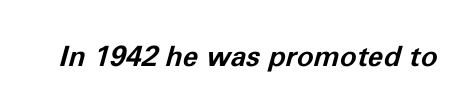
{"italic": "yes", "lean": "right", "slant_degrees": 11, "bold": "yes", "weight": "bold", "width": "normal", "stroke_contrast": "low", "x_height": "medium", "monospaced": "no", "underline": "no", "letter_spacing": "normal", "letter_spacing_em": 0.0, "glyph_px": 28}
